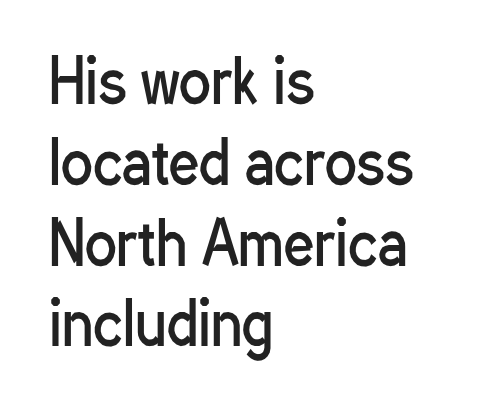
Q: Is the text bold? A: No.
Q: Is the text italic (slanted)? A: No, it is upright.
Q: Is the typeface a serif or a sans-serif typeface? A: Sans-serif.
Q: Is the text underlined? A: No.
Q: How is the paragraph aligned? A: Left-aligned.
Q: Is the spacing between letters normal or unusually wide? A: Normal.
Q: Is the spacing between lines tight, normal or loose? A: Normal.
Q: Width (condensed, normal, or wide)? A: Condensed.
Q: Stroke contrast? A: Low.
Q: x-height? A: Medium.
Q: Monospaced? A: No.
